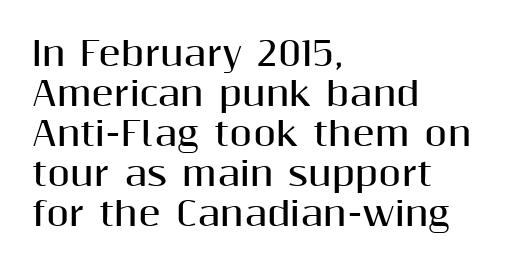
Q: Is the text bold? A: Yes.
Q: Is the text italic (slanted)? A: No, it is upright.
Q: Is the typeface a serif or a sans-serif typeface? A: Sans-serif.
Q: Is the text underlined? A: No.
Q: How is the paragraph aligned? A: Left-aligned.
Q: Is the spacing between letters normal or unusually wide? A: Normal.
Q: Width (condensed, normal, or wide)? A: Normal.
Q: Stroke contrast? A: Medium.
Q: x-height? A: Medium.
Q: Monospaced? A: No.
